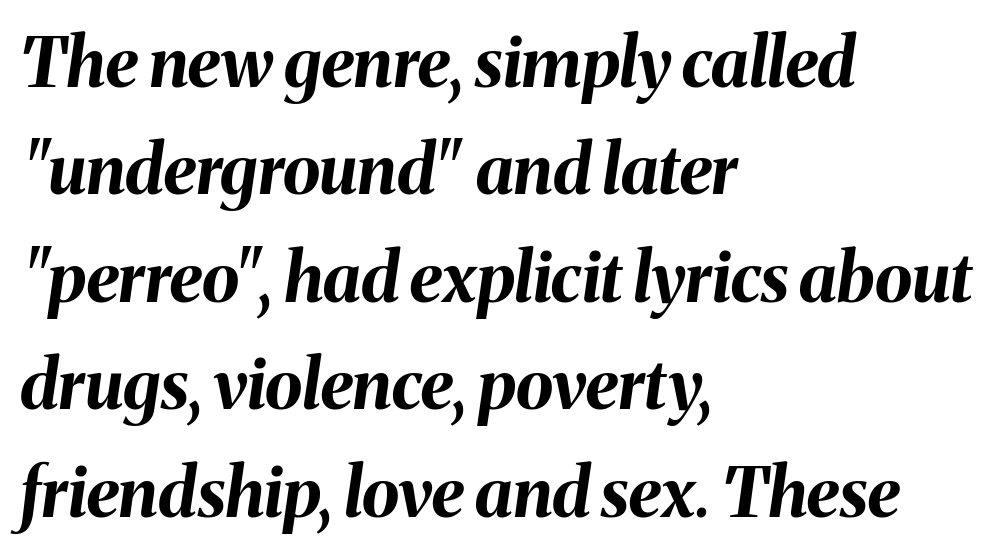
The image shows 68 px bold type, italic (leaning right); set left-aligned, normal line spacing (1.58x), normal letter spacing, not underlined; medium stroke contrast and a medium x-height.
